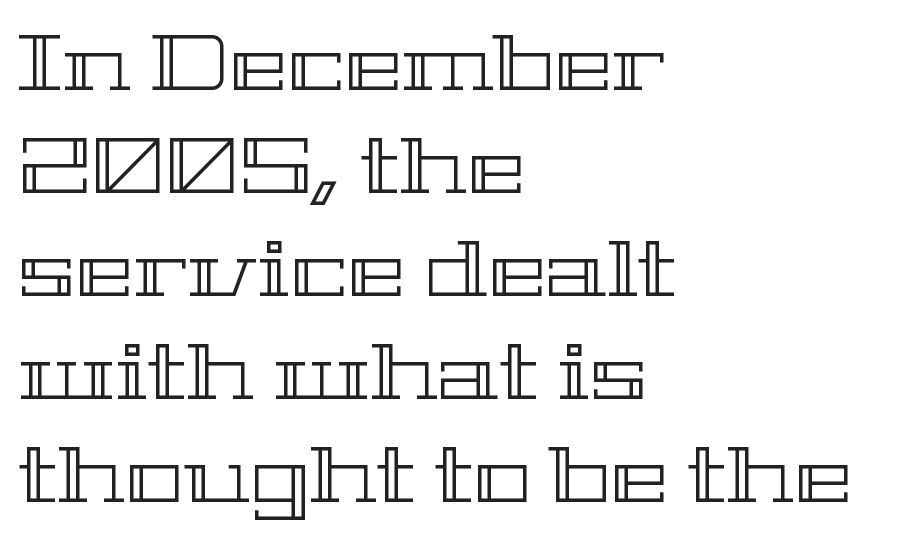
Default kerning and tracking; the words read as compact shapes. The specimen reads as upright at a glance. Check under the words: just untouched page. Spacing verdict: proportional, widths tailored to each character. Alignment: flush left.
